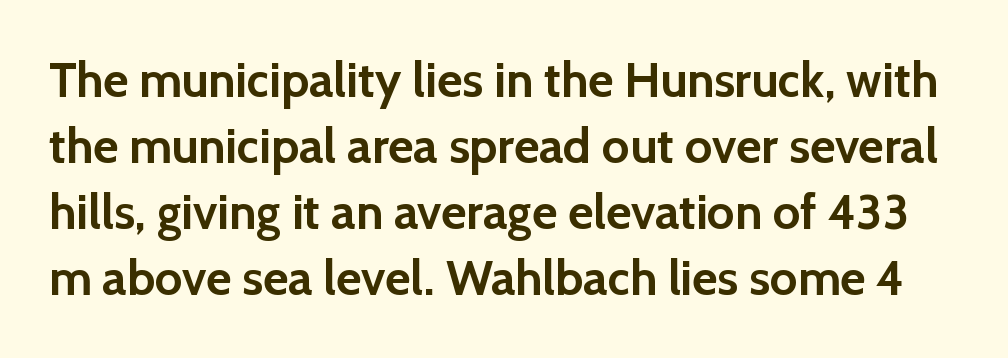
Regular leading. The type sits square on the baseline with zero lean. Honestly, the letter spacing is just normal — you wouldn't notice it. Typesetter's note: full bold, strokes at maximum text heaviness.
